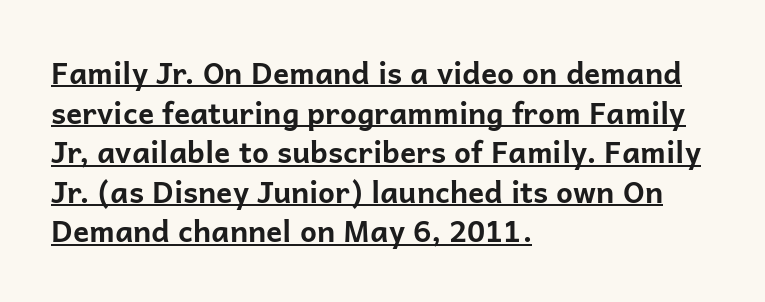
A student would call this left alignment; a typographer would say flush left, rag right. The block of text has a typical density, with ordinary space between rows. Does the type have serifs? No, each stem ends abruptly. Strokes here are thick enough to call this a true bold. Nothing unusual about the tracking: characters are spaced as the font intends.
